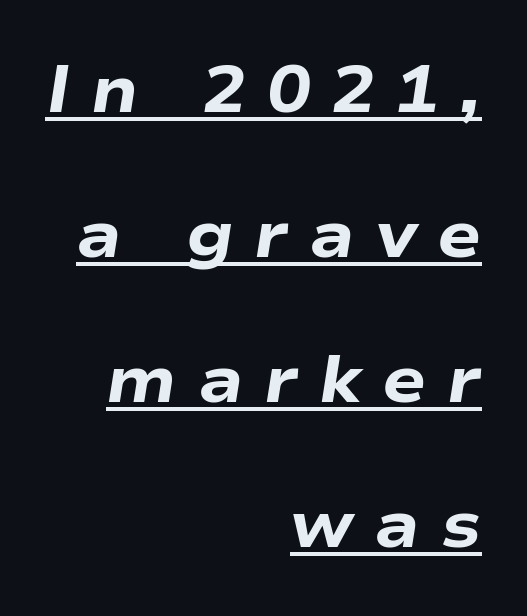
{"italic": "yes", "lean": "right", "slant_degrees": 9, "bold": "yes", "weight": "heavy", "width": "wide", "stroke_contrast": "low", "x_height": "medium", "monospaced": "no", "underline": "yes", "align": "right", "line_spacing": "loose", "line_spacing_ratio": 2.23, "letter_spacing": "wide", "letter_spacing_em": 0.32, "glyph_px": 65}
